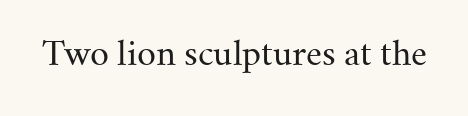
In terms of letterspacing, this is plain default setting. Do the characters align in a grid? No, the font is proportional. Lines of text with bare space underneath. This sample uses a serif face. This reads as an unemphasized weight, regular at the heaviest.
